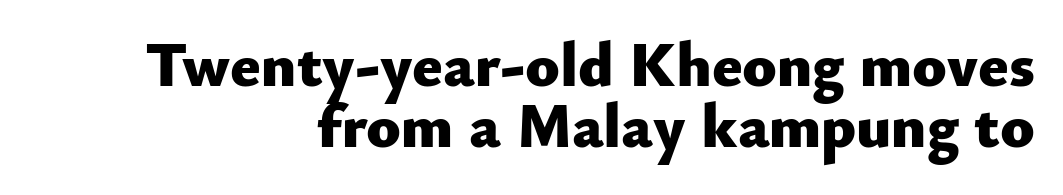
Q: Is the text bold? A: Yes.
Q: Is the text italic (slanted)? A: No, it is upright.
Q: Is the typeface a serif or a sans-serif typeface? A: Sans-serif.
Q: Is the text underlined? A: No.
Q: How is the paragraph aligned? A: Right-aligned.
Q: Is the spacing between letters normal or unusually wide? A: Normal.
Q: Is the spacing between lines tight, normal or loose? A: Tight.
Q: Width (condensed, normal, or wide)? A: Normal.
Q: Stroke contrast? A: Low.
Q: x-height? A: Small.
Q: Monospaced? A: No.
